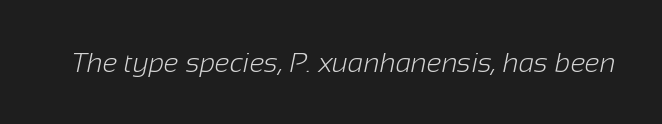
Check where the strokes stop: nothing finishes them off — pure sans. What stands out about the letter spacing? Nothing — it is the standard amount. Each stroke keeps to a modest, everyday thickness or less. Beneath every word, the page is bare.
